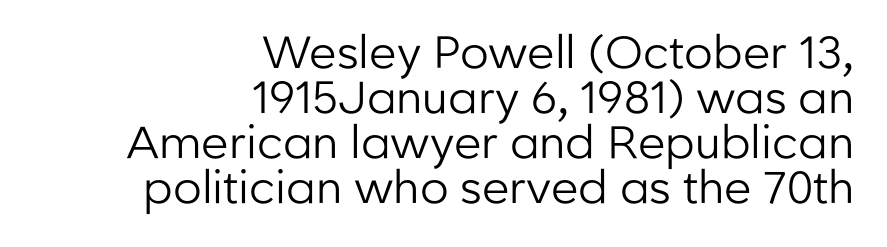
The image shows 45 px regular-weight sans-serif type, upright; set right-aligned, tight line spacing (1.0x), normal letter spacing, not underlined; low stroke contrast and a medium x-height.
